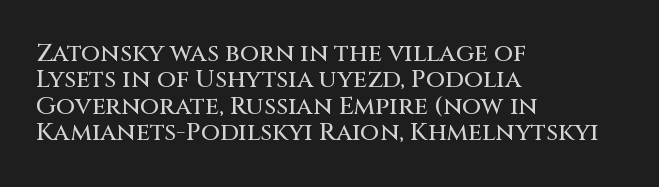
This sample trades vertical openness for compactness between lines. The tracking reads as untouched default to a designer's eye. The glyphs are unaccompanied by any horizontal stroke below them. The setting favours the left margin, as ordinary paragraphs usually do. It's the straight-up-and-down kind of type.
